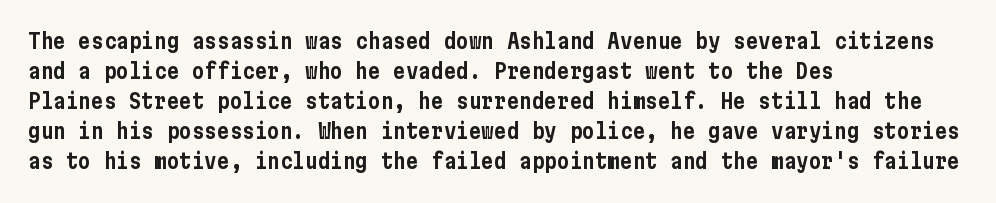
The gaps between neighbouring characters are ordinary and unremarkable. This rendering uses left alignment, leaving the right contour irregular. Horizontal bands of white between lines are of average thickness. The strip under each line holds only bare page. It's the straight-up-and-down kind of type.
